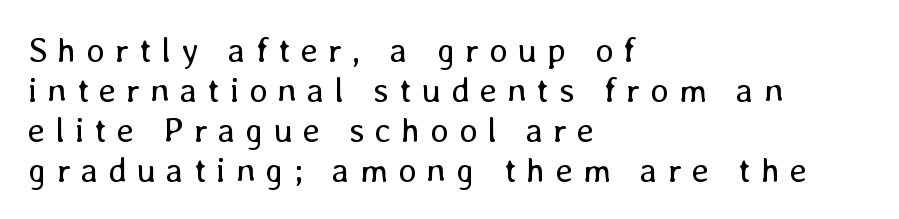
Q: Is the text bold? A: No.
Q: Is the text italic (slanted)? A: No, it is upright.
Q: Is the text underlined? A: No.
Q: How is the paragraph aligned? A: Left-aligned.
Q: Is the spacing between letters normal or unusually wide? A: Unusually wide.
Q: Is the spacing between lines tight, normal or loose? A: Tight.
Q: Width (condensed, normal, or wide)? A: Normal.
Q: Stroke contrast? A: Low.
Q: x-height? A: Medium.
Q: Monospaced? A: No.
